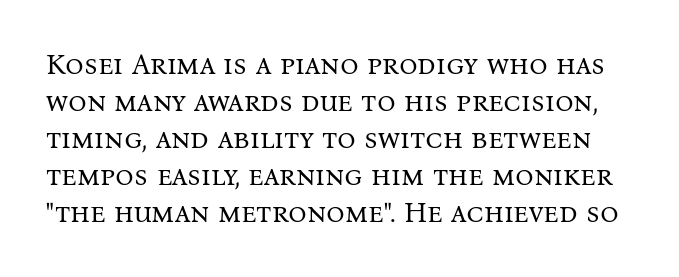
{"serif": "yes", "italic": "no", "bold": "no", "weight": "regular", "width": "normal", "stroke_contrast": "medium", "x_height": "medium", "monospaced": "no", "underline": "no", "line_spacing": "normal", "line_spacing_ratio": 1.28, "letter_spacing": "normal", "letter_spacing_em": 0.0, "glyph_px": 29}
